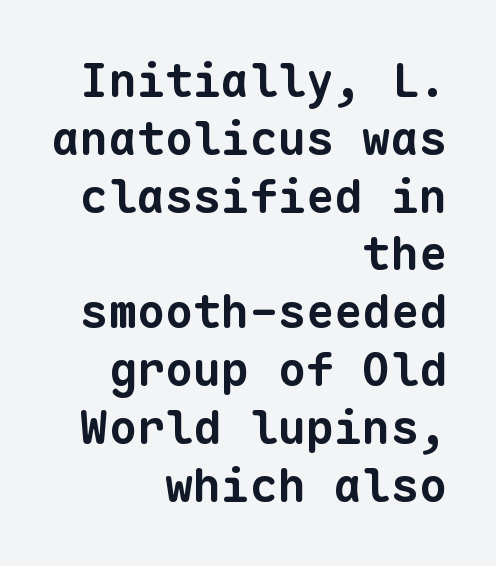
The image shows 47 px bold sans-serif type, monospaced; set right-aligned, line spacing 1.23x, normal letter spacing, not underlined; low stroke contrast and a medium x-height.
